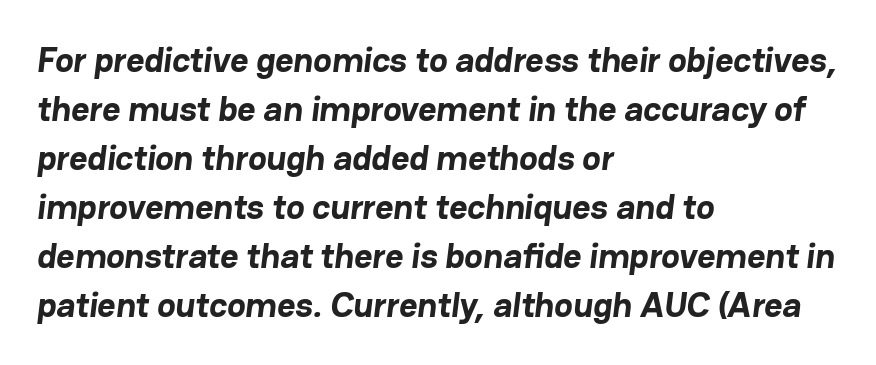
The image shows 35 px bold sans-serif type; set left-aligned, normal line spacing (1.4x), normal letter spacing, not underlined; low stroke contrast and a medium x-height.
